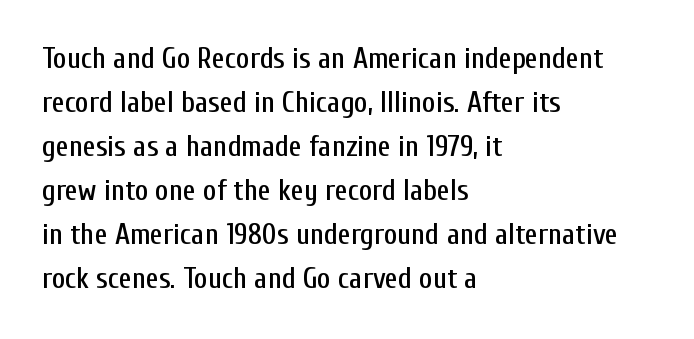
{"serif": "no", "italic": "no", "width": "condensed", "stroke_contrast": "low", "x_height": "medium", "monospaced": "no", "underline": "no", "align": "left", "line_spacing": "normal", "line_spacing_ratio": 1.52, "letter_spacing": "normal", "letter_spacing_em": 0.0, "glyph_px": 29}
